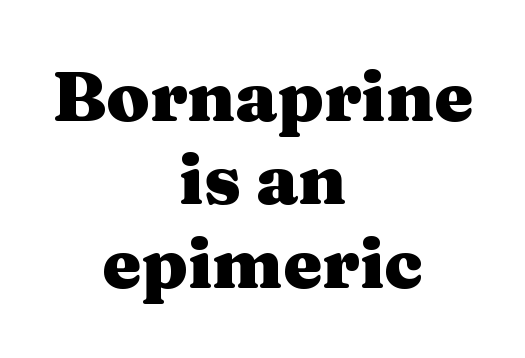
The image shows 70 px heavy, wide serif type, upright; set centered, line spacing 1.19x, normal letter spacing, not underlined; medium stroke contrast and a medium x-height.
